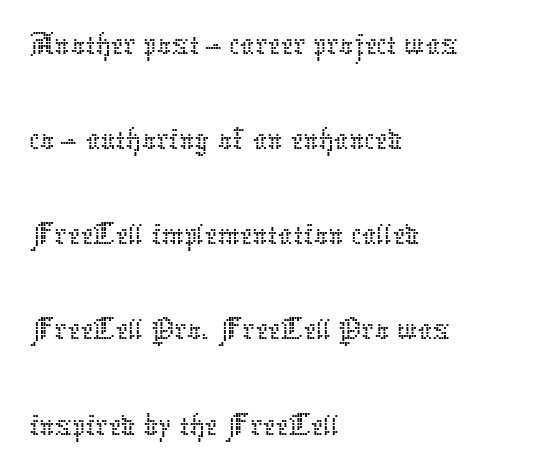
The image shows 71 px thin type, upright; set left-aligned, normal line spacing (1.34x), normal letter spacing, not underlined; low stroke contrast and a medium x-height.
